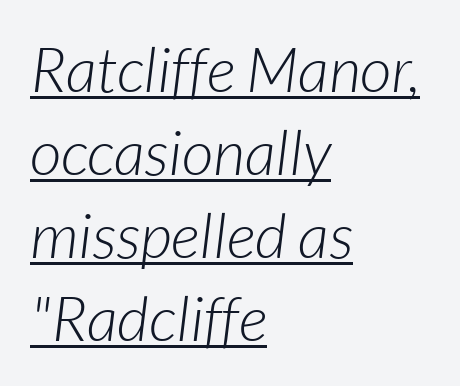
{"italic": "yes", "lean": "right", "slant_degrees": 7, "bold": "no", "weight": "light", "width": "normal", "stroke_contrast": "low", "x_height": "medium", "monospaced": "no", "underline": "yes", "align": "left", "line_spacing": "normal", "line_spacing_ratio": 1.34, "letter_spacing": "normal", "letter_spacing_em": 0.0, "glyph_px": 62}
